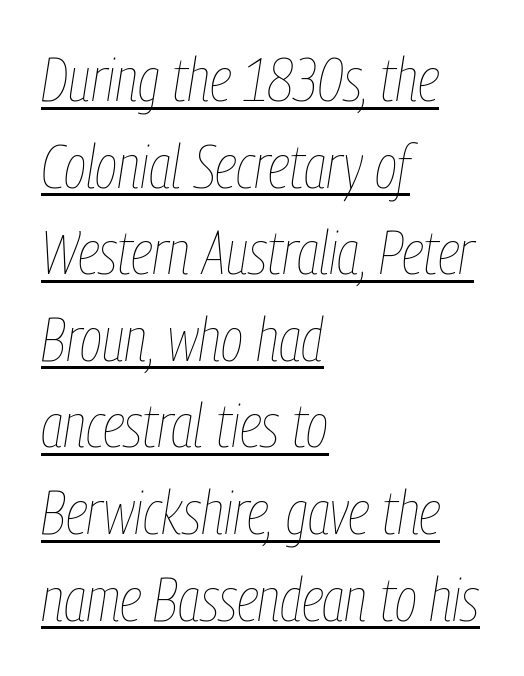
{"italic": "yes", "lean": "right", "slant_degrees": 9, "bold": "no", "weight": "thin", "width": "condensed", "stroke_contrast": "low", "x_height": "medium", "monospaced": "no", "underline": "yes", "align": "left", "line_spacing": "normal", "line_spacing_ratio": 1.42, "letter_spacing": "normal", "letter_spacing_em": 0.0, "glyph_px": 61}
